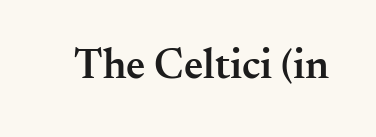
{"serif": "yes", "italic": "no", "bold": "semi", "weight": "semibold", "width": "normal", "stroke_contrast": "medium", "x_height": "small", "monospaced": "no", "underline": "no", "letter_spacing": "normal", "letter_spacing_em": 0.0, "glyph_px": 42}
